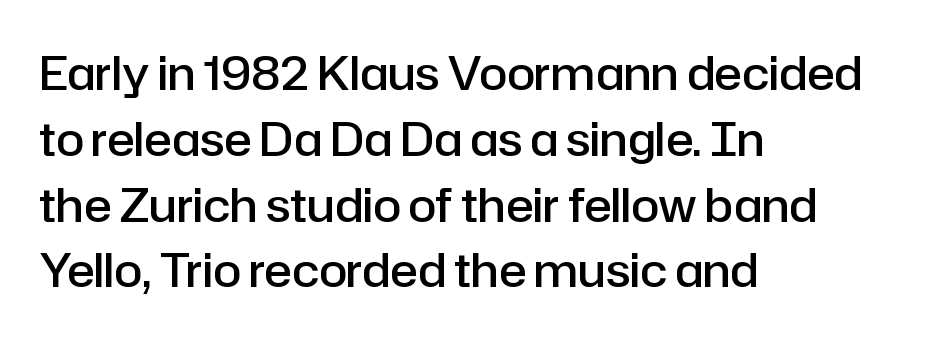
The image shows 46 px semibold sans-serif type, upright; set left-aligned, normal line spacing (1.43x), normal letter spacing, not underlined; low stroke contrast and a medium x-height.
